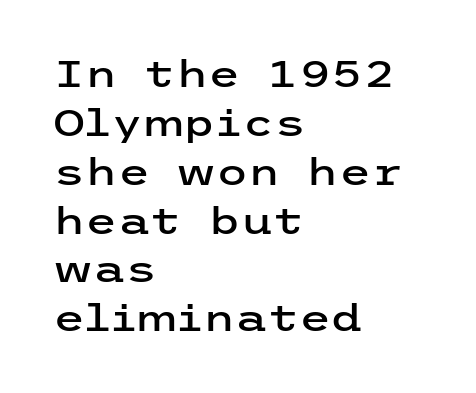
The image shows 37 px wide sans-serif type, upright; set left-aligned, normal line spacing (1.32x), normal letter spacing, not underlined; low stroke contrast and a medium x-height.
